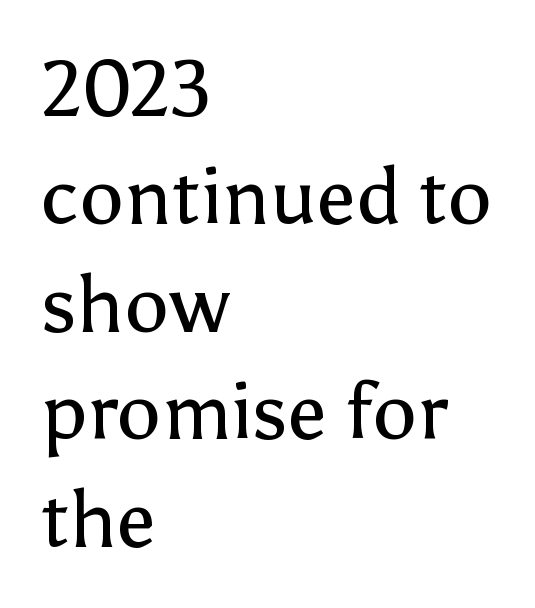
Evenly set lines give the paragraph a standard silhouette. Summary of weight: not heavy and not bold. Compared with typical body copy, the letter spacing here is the same. Nope, not italic — everything's standing straight. Glance below the letters and you will spot only blank space.
